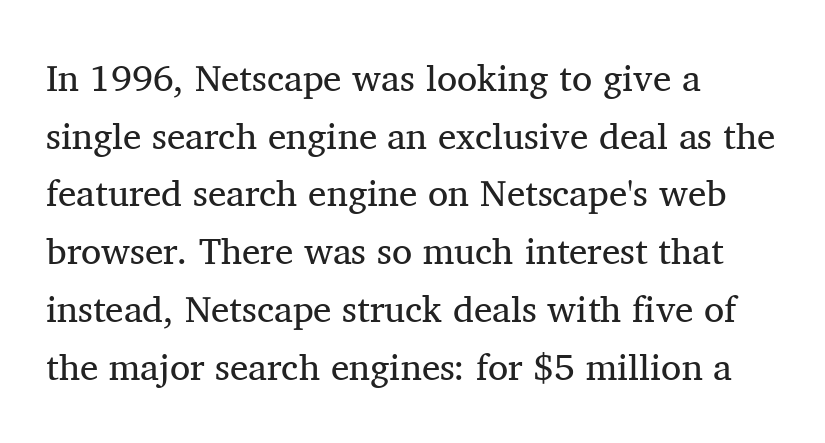
The image shows 37 px regular-weight serif type, upright; set left-aligned, normal line spacing (1.56x), normal letter spacing, not underlined; medium stroke contrast and a medium x-height.
